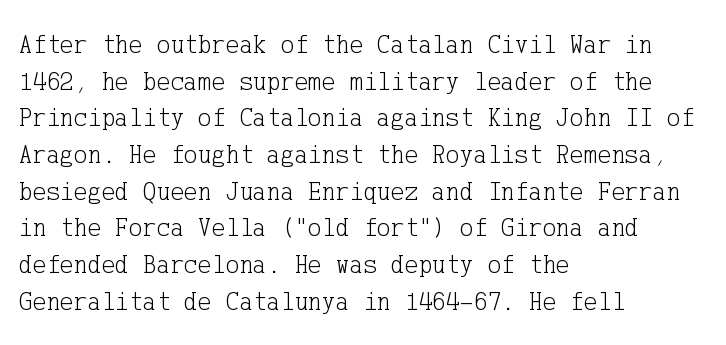
{"italic": "no", "bold": "no", "underline": "no", "align": "left", "line_spacing": "normal", "line_spacing_ratio": 1.41, "letter_spacing": "normal", "letter_spacing_em": 0.0, "glyph_px": 26}
